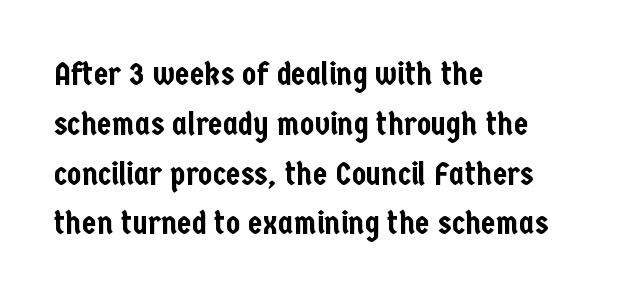
The image shows 33 px condensed sans-serif type, upright; set left-aligned, normal line spacing (1.51x), normal letter spacing, not underlined; low stroke contrast and a medium x-height.
